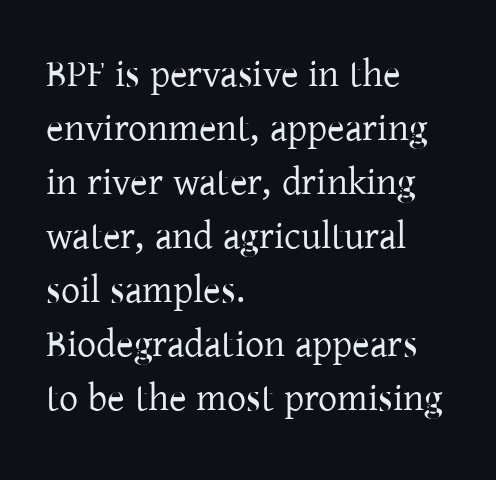
Each letter's strokes conclude with small projecting serifs. Look at the tracking — it's just the regular setting, nothing added. Letters have the restrained weight of plain body copy at most. One glance says typical: line gaps are just what's usual. A typesetter would call this proportional, since set widths differ per character.
